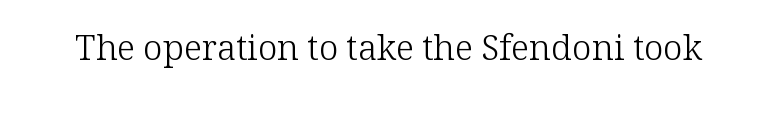
Q: Is the text bold? A: No.
Q: Is the text italic (slanted)? A: No, it is upright.
Q: Is the typeface a serif or a sans-serif typeface? A: Serif.
Q: Is the text underlined? A: No.
Q: Is the spacing between letters normal or unusually wide? A: Normal.
Q: Width (condensed, normal, or wide)? A: Normal.
Q: Stroke contrast? A: Low.
Q: x-height? A: Medium.
Q: Monospaced? A: No.
